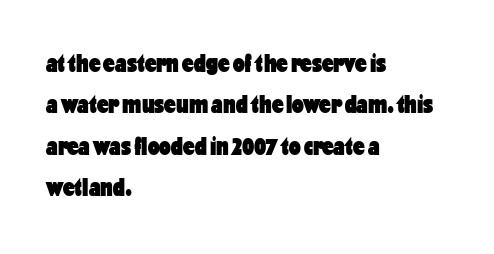
Q: Is the text bold? A: Yes.
Q: Is the text italic (slanted)? A: No, it is upright.
Q: Is the text underlined? A: No.
Q: How is the paragraph aligned? A: Left-aligned.
Q: Is the spacing between letters normal or unusually wide? A: Normal.
Q: Is the spacing between lines tight, normal or loose? A: Normal.
